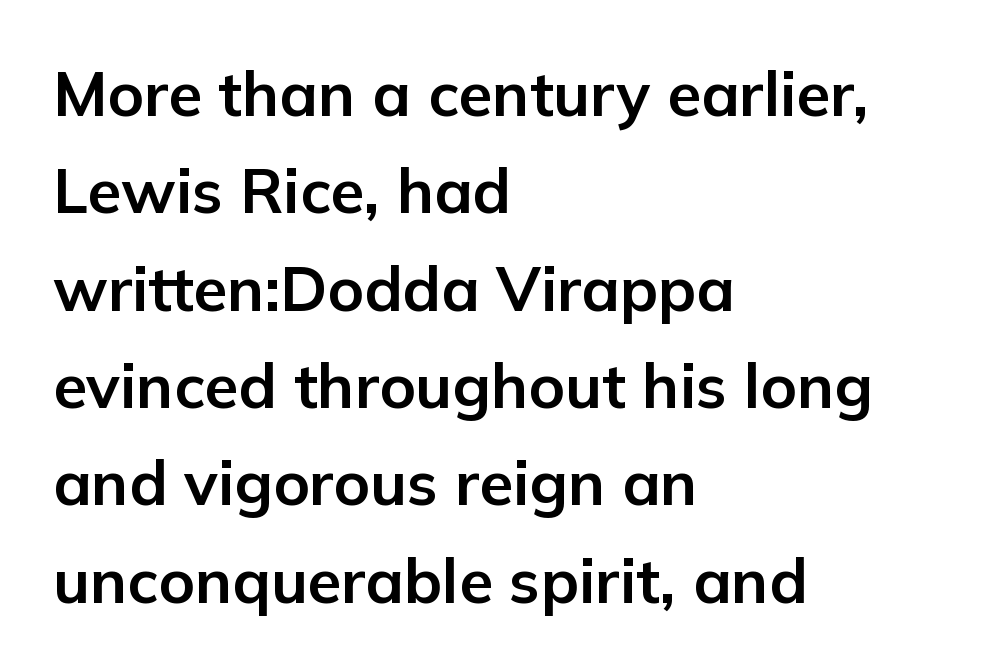
Caption: bold face, heavy strokes. When letters stand straight like this, we call the style roman or upright. Type without underlining. Nothing unusual about the tracking: characters are spaced as the font intends.
